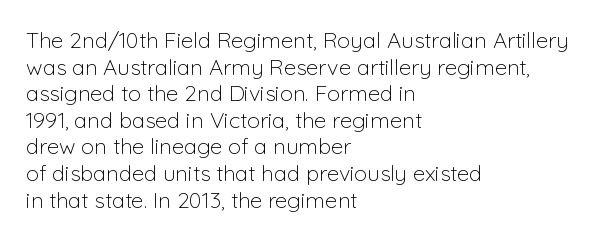
{"italic": "no", "bold": "no", "underline": "no", "align": "left", "line_spacing_ratio": 1.21, "letter_spacing": "normal", "letter_spacing_em": 0.0, "glyph_px": 22}
